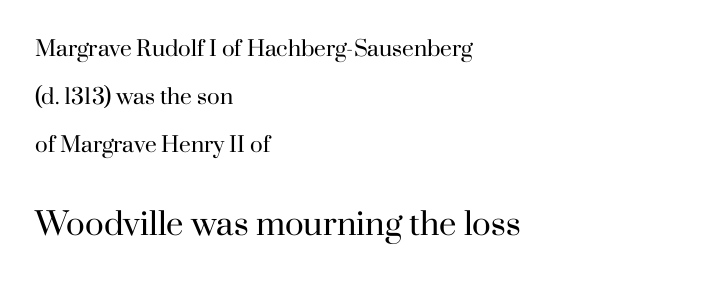
Each letter's strokes conclude with small projecting serifs. These glyphs show unthickened strokes, regular width or finer. No word sits above an underline. Posture: upright roman. You could call the tracking neutral — neither tight nor loose.
